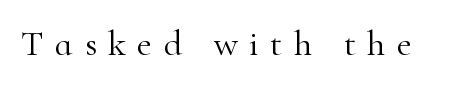
The image shows 36 px light serif type, upright; set unusually wide letter spacing (+0.32 em), not underlined; high stroke contrast and a small x-height.
